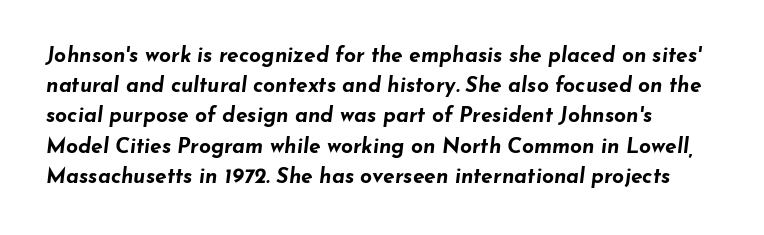
{"italic": "yes", "lean": "right", "slant_degrees": 7, "bold": "yes", "underline": "no", "line_spacing": "normal", "line_spacing_ratio": 1.44, "letter_spacing": "normal", "letter_spacing_em": 0.0, "glyph_px": 21}
